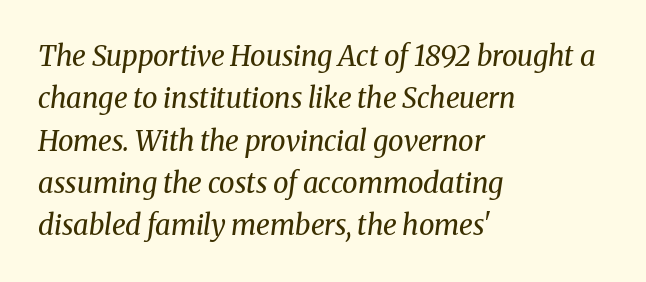
{"serif": "yes", "italic": "yes", "lean": "right", "slant_degrees": 8, "bold": "no", "weight": "regular", "width": "normal", "stroke_contrast": "medium", "x_height": "medium", "monospaced": "no", "underline": "no", "align": "left", "line_spacing": "normal", "line_spacing_ratio": 1.51, "letter_spacing": "normal", "letter_spacing_em": 0.0, "glyph_px": 28}
